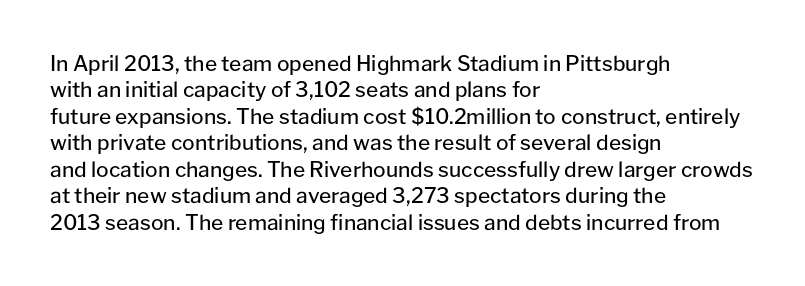
{"italic": "no", "bold": "no", "underline": "no", "align": "left", "line_spacing": "normal", "line_spacing_ratio": 1.26, "letter_spacing": "normal", "letter_spacing_em": 0.0, "glyph_px": 21}
